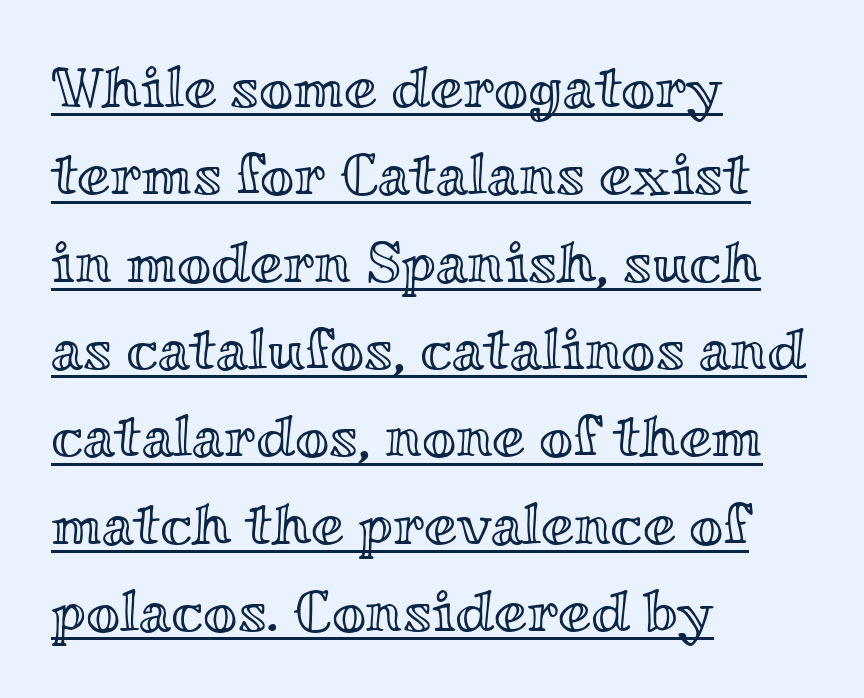
Q: Is the text italic (slanted)? A: No, it is upright.
Q: Is the text underlined? A: Yes.
Q: How is the paragraph aligned? A: Left-aligned.
Q: Is the spacing between letters normal or unusually wide? A: Normal.
Q: Is the spacing between lines tight, normal or loose? A: Normal.
Q: Width (condensed, normal, or wide)? A: Wide.
Q: x-height? A: Small.
Q: Monospaced? A: No.
